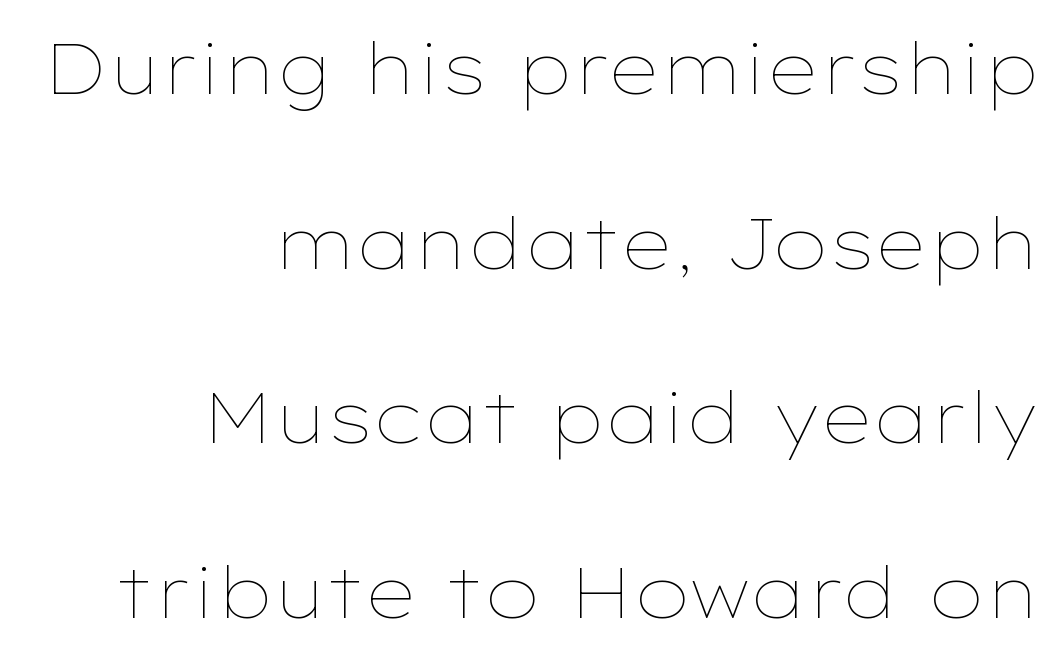
This reads as an unemphasized weight, regular at the heaviest. The rendering uses natural spacing where letterforms have individual widths. The foot of each line stays bare and open. Each new line begins a long way beneath the previous one. These lines keep a tight, regular rhythm from letter to letter.
